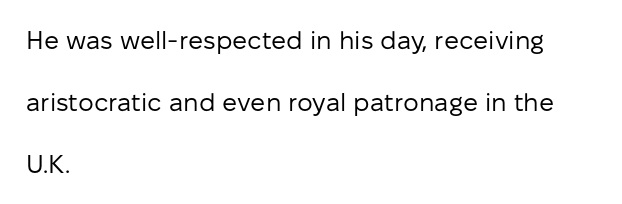
Descenders are the only things crossing below the line. The letterforms sit at book weight or below. Students, observe: this is what heavily led, spacious text looks like. Short note: letters normally spaced. Posture: straight, roman, zero tilt. Every row of glyphs begins at an identical x-position on the left.
